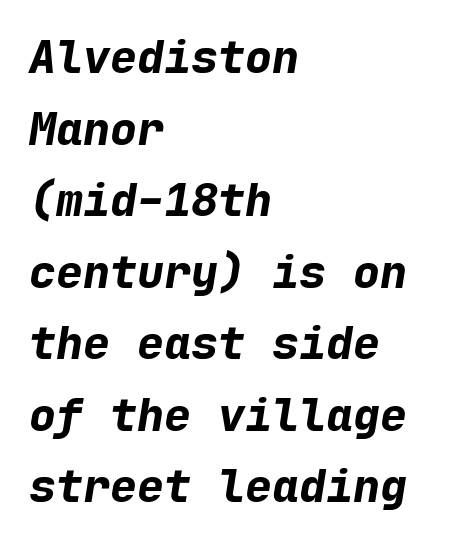
Q: Is the text bold? A: Yes.
Q: Is the text italic (slanted)? A: Yes, it leans right by about 9 degrees.
Q: Is the text underlined? A: No.
Q: How is the paragraph aligned? A: Left-aligned.
Q: Is the spacing between letters normal or unusually wide? A: Normal.
Q: Is the spacing between lines tight, normal or loose? A: Normal.
Q: Width (condensed, normal, or wide)? A: Normal.
Q: Stroke contrast? A: Low.
Q: x-height? A: Medium.
Q: Monospaced? A: Yes.
